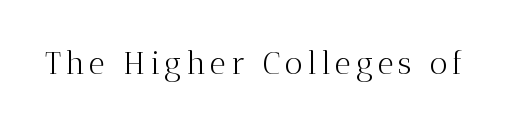
The image shows 31 px light serif type, upright; set not underlined; medium stroke contrast and a medium x-height.
